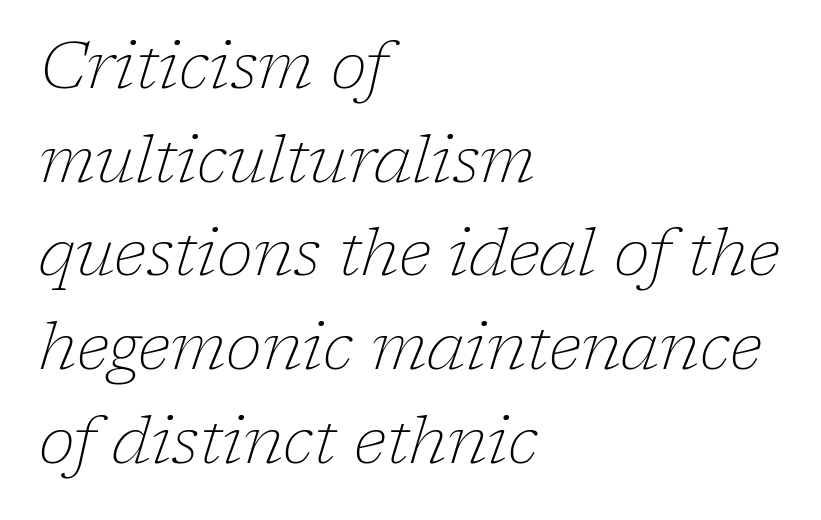
Q: Is the text bold? A: No.
Q: Is the text italic (slanted)? A: Yes, it leans right by about 17 degrees.
Q: Is the typeface a serif or a sans-serif typeface? A: Serif.
Q: Is the text underlined? A: No.
Q: How is the paragraph aligned? A: Left-aligned.
Q: Is the spacing between letters normal or unusually wide? A: Normal.
Q: Is the spacing between lines tight, normal or loose? A: Normal.
Q: Width (condensed, normal, or wide)? A: Normal.
Q: Stroke contrast? A: Low.
Q: x-height? A: Medium.
Q: Monospaced? A: No.
